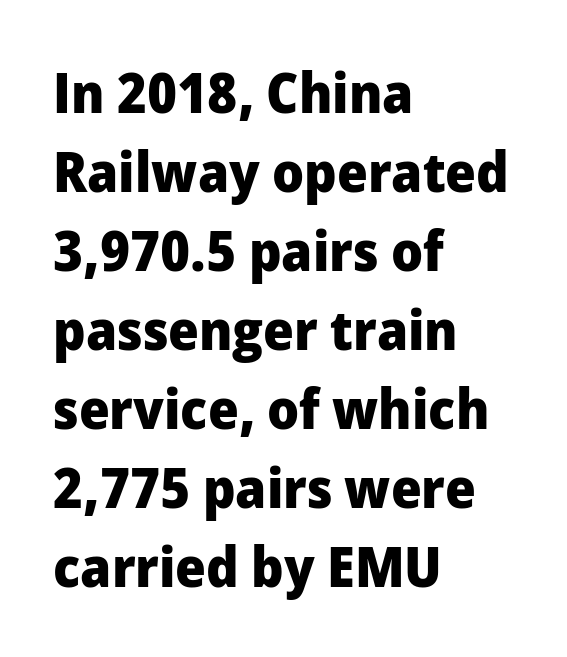
{"serif": "no", "italic": "no", "bold": "yes", "weight": "heavy", "width": "normal", "stroke_contrast": "low", "x_height": "medium", "monospaced": "no", "underline": "no", "align": "left", "line_spacing": "normal", "line_spacing_ratio": 1.41, "letter_spacing": "normal", "letter_spacing_em": 0.0, "glyph_px": 56}
